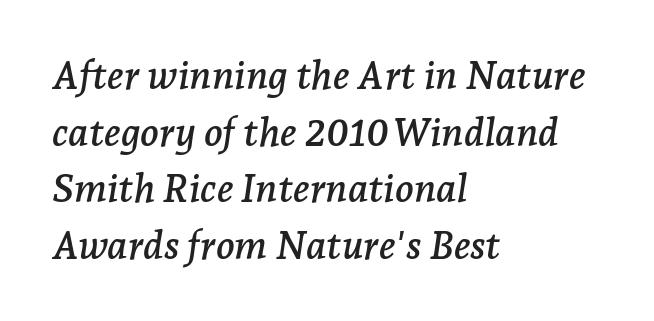
Q: Is the text italic (slanted)? A: Yes, it leans right by about 7 degrees.
Q: Is the typeface a serif or a sans-serif typeface? A: Serif.
Q: Is the text underlined? A: No.
Q: How is the paragraph aligned? A: Left-aligned.
Q: Is the spacing between letters normal or unusually wide? A: Normal.
Q: Is the spacing between lines tight, normal or loose? A: Normal.
Q: Width (condensed, normal, or wide)? A: Normal.
Q: Stroke contrast? A: Low.
Q: x-height? A: Medium.
Q: Monospaced? A: No.
